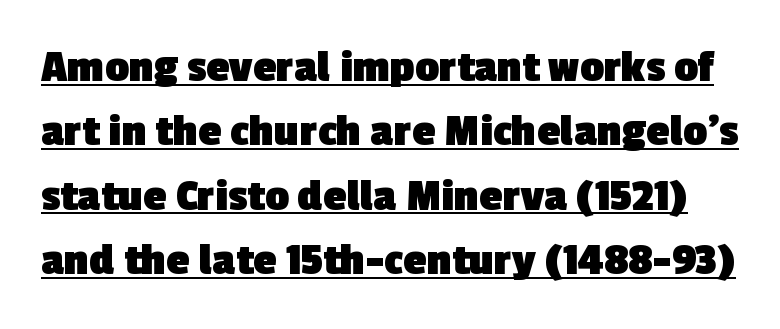
The image shows 47 px heavy sans-serif type; set normal line spacing (1.37x), normal letter spacing, underlined; a medium x-height.
